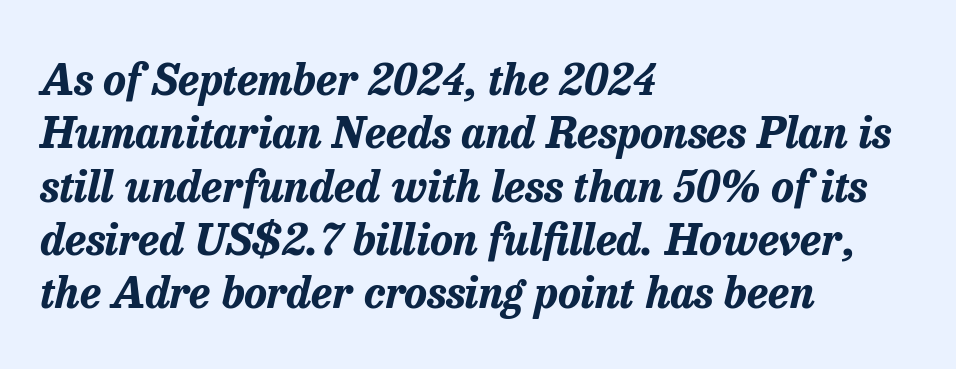
{"italic": "yes", "lean": "right", "slant_degrees": 13, "bold": "yes", "weight": "bold", "width": "normal", "stroke_contrast": "low", "x_height": "medium", "monospaced": "no", "underline": "no", "align": "left", "line_spacing_ratio": 1.24, "letter_spacing": "normal", "letter_spacing_em": 0.0, "glyph_px": 43}
